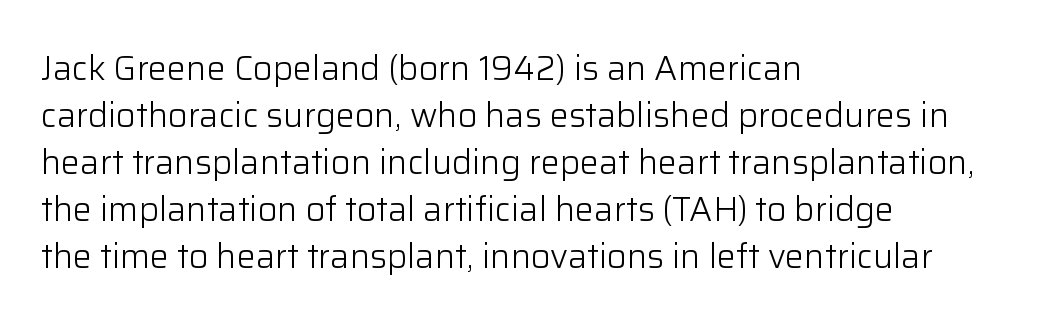
The image shows 34 px light sans-serif type, upright; set left-aligned, normal line spacing (1.38x), normal letter spacing, not underlined; low stroke contrast and a medium x-height.
